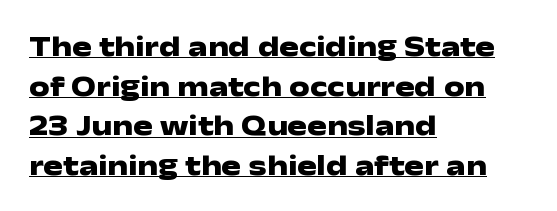
The image shows 29 px heavy, wide sans-serif type, upright; set left-aligned, normal line spacing (1.37x), normal letter spacing, underlined; low stroke contrast and a medium x-height.
